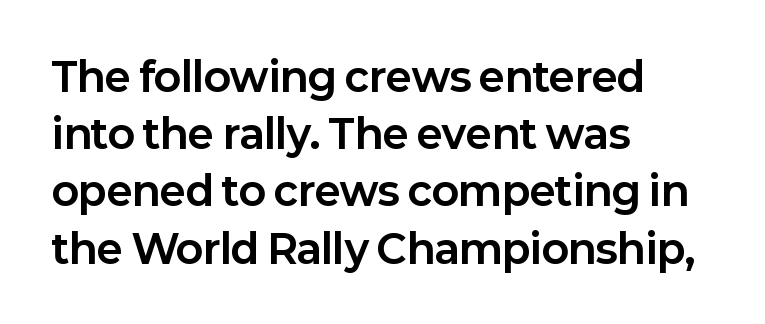
The font's upright variant was chosen for this text. The rendering anchors every line to the left-hand side. The face used here is a sans, in the tradition of grotesques and geometrics. The passage shown is typed in a proportional face where columns would drift.
